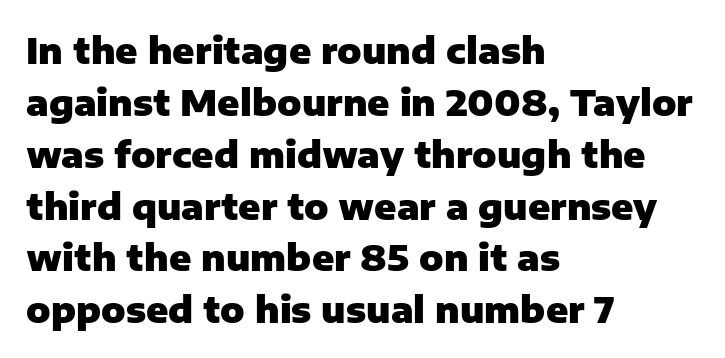
Compared with an ordinary text face, these strokes are far heavier — a full bold. Honestly, the row spacing looks completely unremarkable. Grotesque or geometric, the face here clearly has no serifs. Quick note: underline off. The face used here is rendered with its standard letterfit. Horizontally, the lines are justified to the leading edge only.
